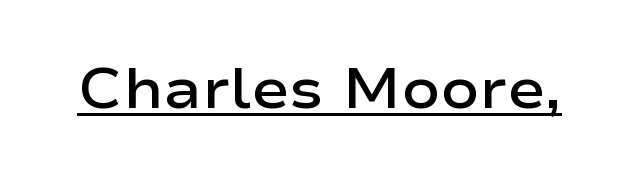
{"serif": "no", "italic": "no", "bold": "semi", "weight": "semibold", "width": "wide", "stroke_contrast": "low", "x_height": "medium", "monospaced": "no", "underline": "yes", "letter_spacing": "normal", "letter_spacing_em": 0.0, "glyph_px": 57}
